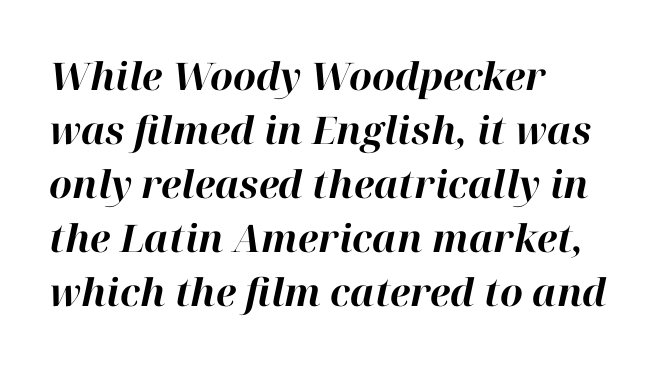
Q: Is the text bold? A: Yes.
Q: Is the text italic (slanted)? A: Yes, it leans right by about 12 degrees.
Q: Is the text underlined? A: No.
Q: How is the paragraph aligned? A: Left-aligned.
Q: Is the spacing between letters normal or unusually wide? A: Normal.
Q: Is the spacing between lines tight, normal or loose? A: Normal.
Q: Width (condensed, normal, or wide)? A: Normal.
Q: Stroke contrast? A: High.
Q: x-height? A: Medium.
Q: Monospaced? A: No.
